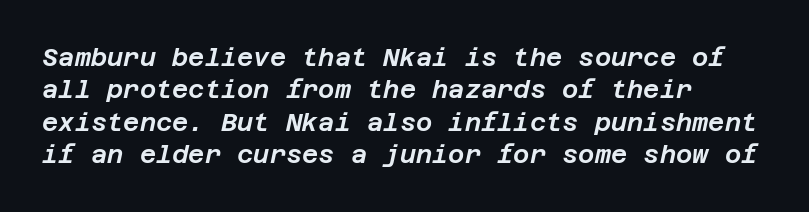
Q: Is the text italic (slanted)? A: Yes, it leans right by about 12 degrees.
Q: Is the text underlined? A: No.
Q: How is the paragraph aligned? A: Left-aligned.
Q: Is the spacing between letters normal or unusually wide? A: Normal.
Q: Is the spacing between lines tight, normal or loose? A: Normal.
